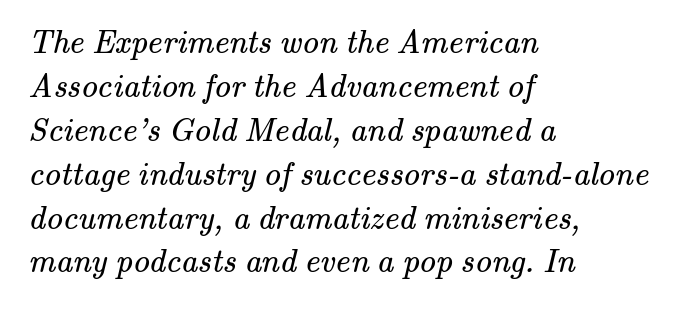
Q: Is the text bold? A: No.
Q: Is the typeface a serif or a sans-serif typeface? A: Serif.
Q: Is the text underlined? A: No.
Q: How is the paragraph aligned? A: Left-aligned.
Q: Is the spacing between letters normal or unusually wide? A: Normal.
Q: Is the spacing between lines tight, normal or loose? A: Normal.
Q: Width (condensed, normal, or wide)? A: Normal.
Q: Stroke contrast? A: Medium.
Q: x-height? A: Small.
Q: Monospaced? A: No.
